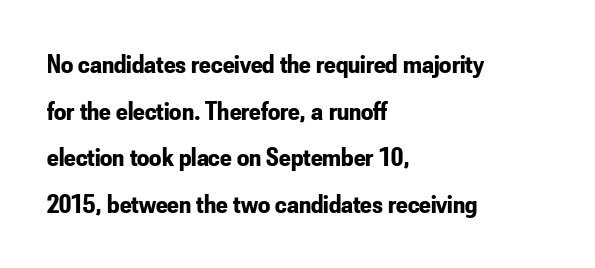
{"italic": "no", "bold": "yes", "underline": "no", "align": "left", "line_spacing_ratio": 1.73, "letter_spacing": "normal", "letter_spacing_em": 0.0, "glyph_px": 27}
